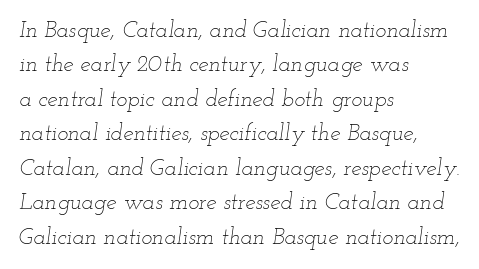
The image shows 23 px text type, italic (leaning right); set left-aligned, normal line spacing (1.5x), normal letter spacing, not underlined.
